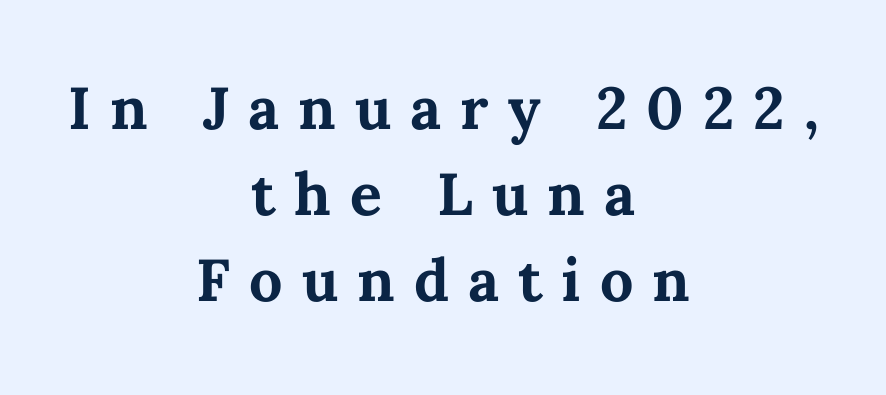
Plain, unruled lines of type. The typesetter chose a symmetrical, centered arrangement here. The line texture is sparse and dotted thanks to wide tracking. The designer dialed line spacing down below the default.
